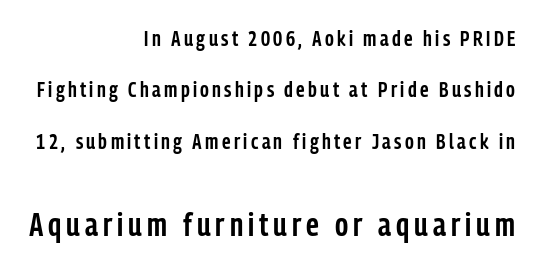
Q: Is the text bold? A: Semi-bold.
Q: Is the text italic (slanted)? A: No, it is upright.
Q: Is the typeface a serif or a sans-serif typeface? A: Sans-serif.
Q: Is the text underlined? A: No.
Q: How is the paragraph aligned? A: Right-aligned.
Q: Is the spacing between lines tight, normal or loose? A: Loose.
Q: Which block of text is set in a larger size, the first (top) or the second (bottom)? A: The second (bottom) one.
Q: Width (condensed, normal, or wide)? A: Condensed.
Q: Stroke contrast? A: Low.
Q: x-height? A: Medium.
Q: Monospaced? A: No.
